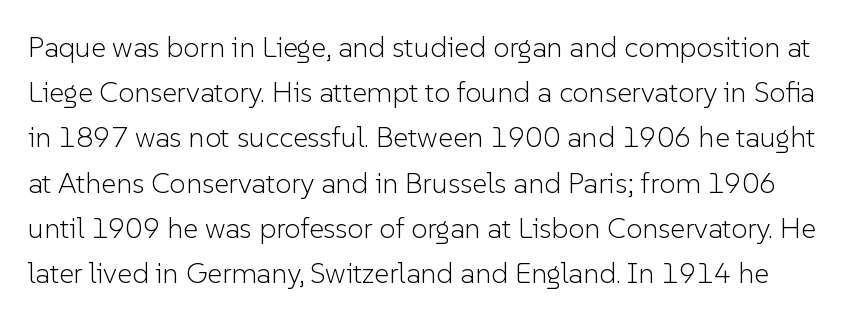
The image shows 29 px light sans-serif type, upright; set normal line spacing (1.56x), normal letter spacing, not underlined; low stroke contrast and a medium x-height.
